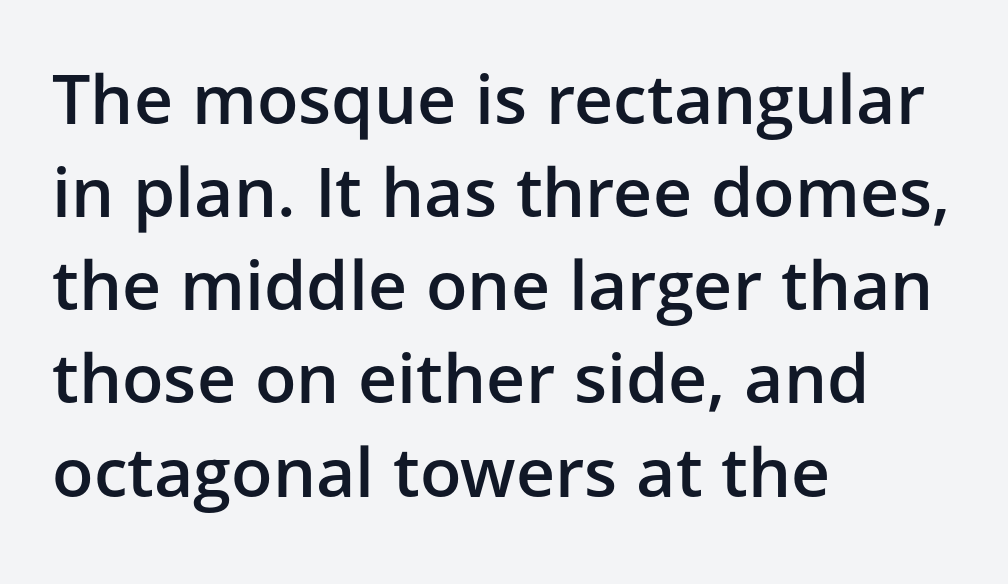
Q: Is the text bold? A: Semi-bold.
Q: Is the text italic (slanted)? A: No, it is upright.
Q: Is the typeface a serif or a sans-serif typeface? A: Sans-serif.
Q: Is the text underlined? A: No.
Q: How is the paragraph aligned? A: Left-aligned.
Q: Is the spacing between letters normal or unusually wide? A: Normal.
Q: Is the spacing between lines tight, normal or loose? A: Normal.
Q: Width (condensed, normal, or wide)? A: Normal.
Q: Stroke contrast? A: Low.
Q: x-height? A: Medium.
Q: Monospaced? A: No.
